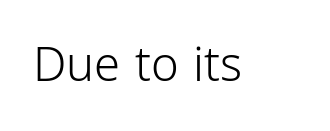
Q: Is the text bold? A: No.
Q: Is the text italic (slanted)? A: No, it is upright.
Q: Is the typeface a serif or a sans-serif typeface? A: Sans-serif.
Q: Is the text underlined? A: No.
Q: Is the spacing between letters normal or unusually wide? A: Normal.
Q: Width (condensed, normal, or wide)? A: Condensed.
Q: Stroke contrast? A: Low.
Q: x-height? A: Medium.
Q: Monospaced? A: No.
